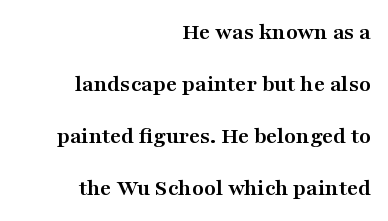
{"italic": "no", "bold": "yes", "underline": "no", "align": "right", "line_spacing": "loose", "line_spacing_ratio": 2.17, "letter_spacing": "normal", "letter_spacing_em": 0.0, "glyph_px": 24}
